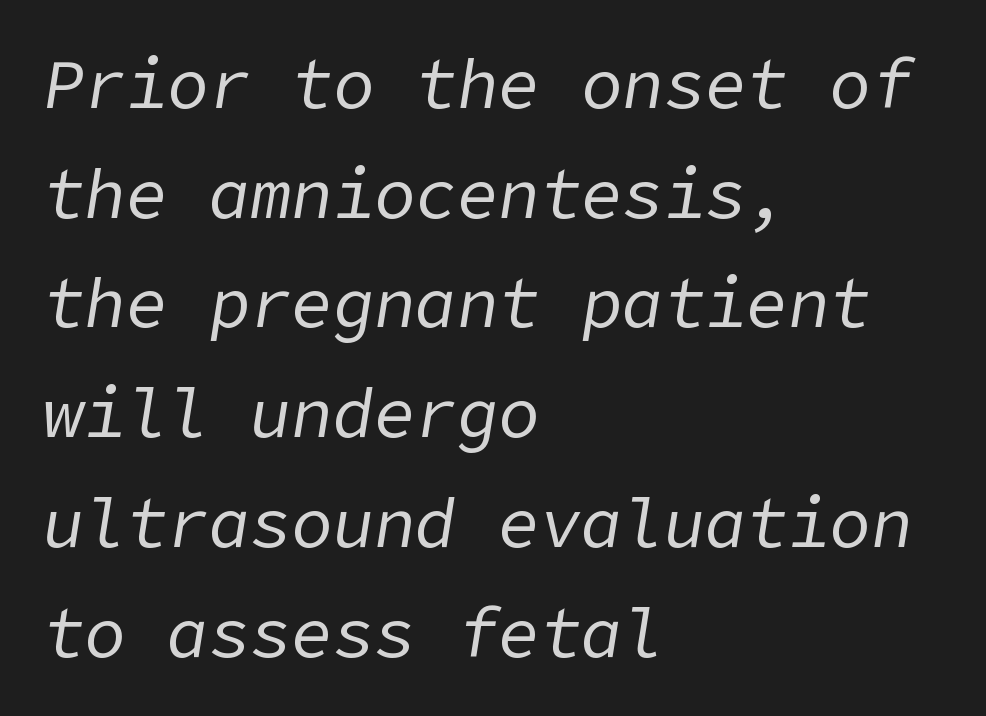
Q: Is the text bold? A: No.
Q: Is the text italic (slanted)? A: Yes, it leans right by about 9 degrees.
Q: Is the text underlined? A: No.
Q: How is the paragraph aligned? A: Left-aligned.
Q: Is the spacing between letters normal or unusually wide? A: Normal.
Q: Is the spacing between lines tight, normal or loose? A: Normal.
Q: Width (condensed, normal, or wide)? A: Normal.
Q: Stroke contrast? A: Low.
Q: x-height? A: Medium.
